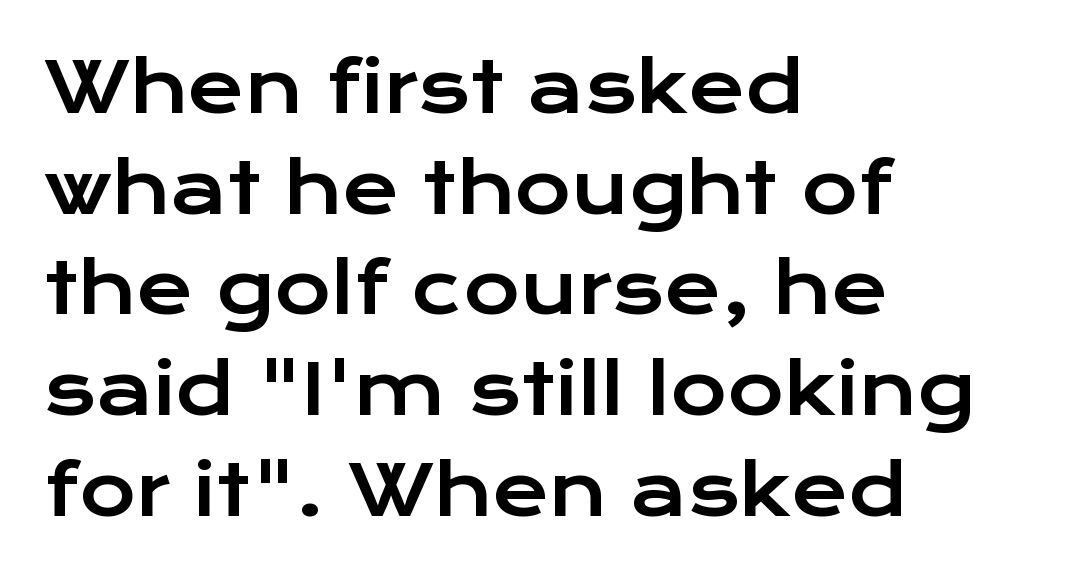
The image shows 69 px wide sans-serif type, upright; set left-aligned, normal line spacing (1.46x), normal letter spacing, not underlined; low stroke contrast and a medium x-height.
